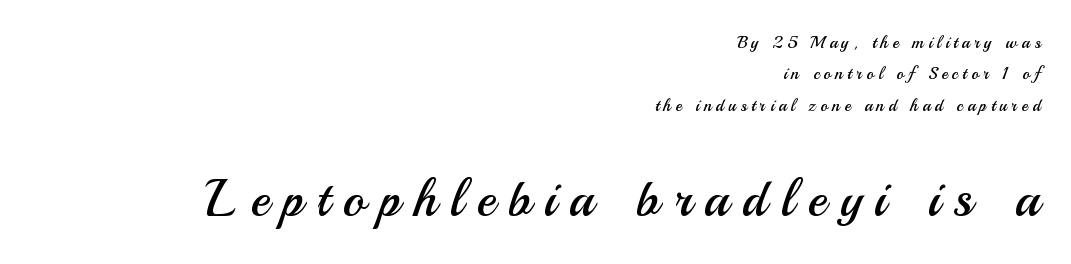
The image shows 52 px regular-weight sans-serif type; set right-aligned, line spacing 1.84x, unusually wide letter spacing (+0.26 em), not underlined; the second (bottom) block is 3.06x larger; medium stroke contrast and a small x-height.
